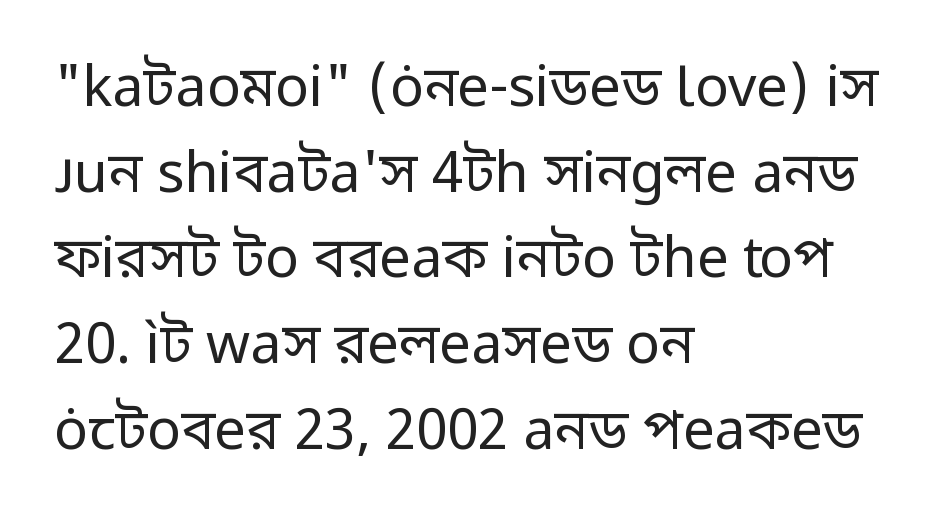
{"serif": "no", "italic": "no", "bold": "no", "weight": "regular", "width": "normal", "stroke_contrast": "low", "x_height": "medium", "monospaced": "no", "underline": "no", "align": "left", "line_spacing": "normal", "line_spacing_ratio": 1.53, "letter_spacing": "normal", "letter_spacing_em": 0.0, "glyph_px": 56}
